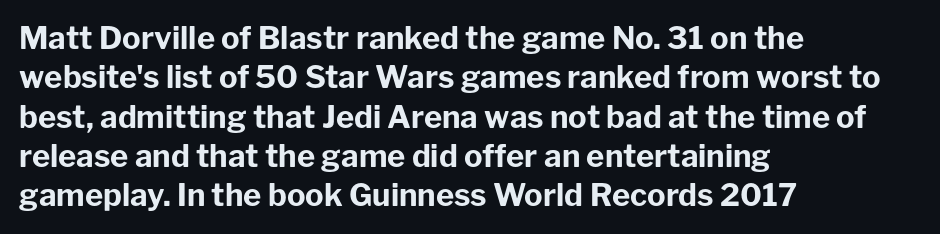
{"serif": "no", "italic": "no", "bold": "yes", "weight": "bold", "width": "normal", "stroke_contrast": "low", "x_height": "medium", "monospaced": "no", "underline": "no", "align": "left", "line_spacing": "normal", "line_spacing_ratio": 1.27, "letter_spacing": "normal", "letter_spacing_em": 0.0, "glyph_px": 31}
